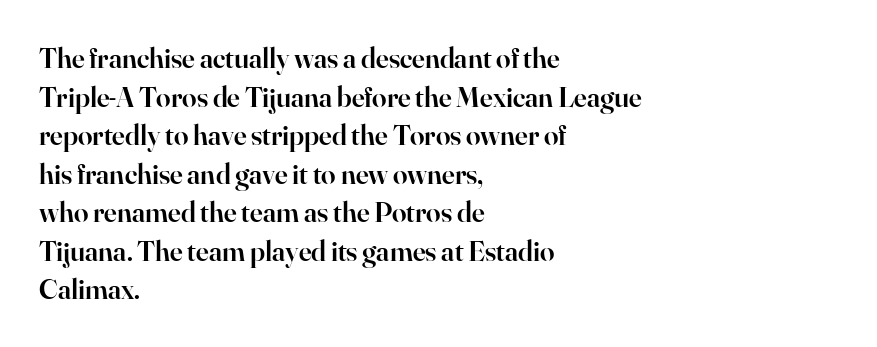
The image shows 29 px semibold serif type, upright; set left-aligned, normal line spacing (1.33x), normal letter spacing, not underlined; high stroke contrast and a small x-height.
